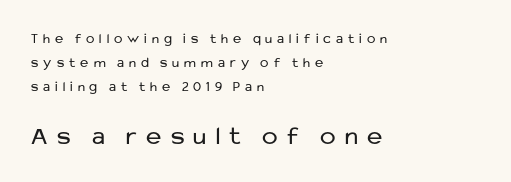
The image shows 26 px text type, upright; set left-aligned, normal line spacing (1.7x), unusually wide letter spacing (+0.36 em), not underlined; the second (bottom) block is 1.86x larger.
